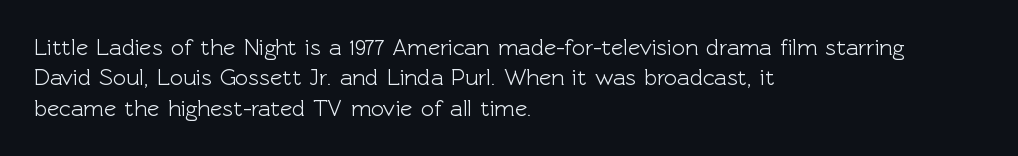
The image shows 23 px text type, upright; set left-aligned, normal line spacing (1.32x), normal letter spacing, not underlined.
